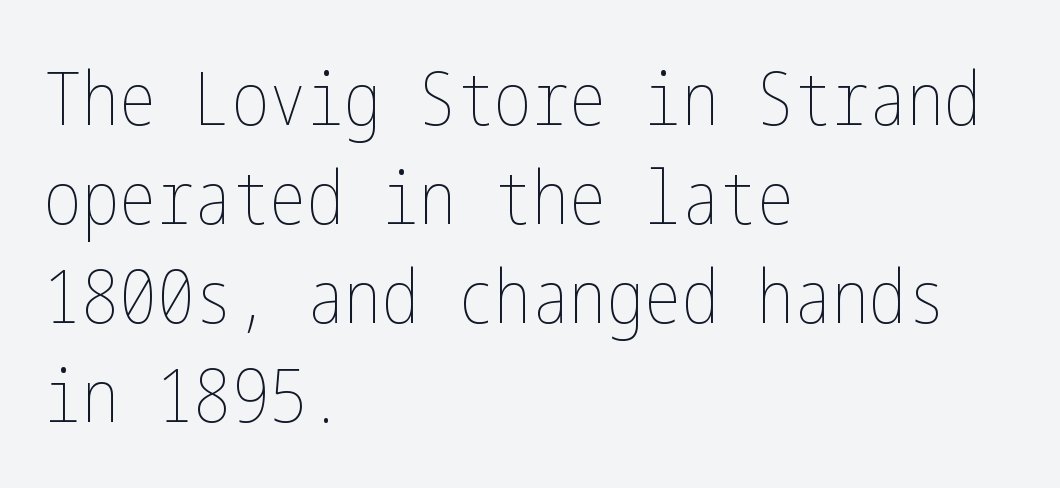
The image shows 75 px thin, condensed type, upright; set left-aligned, normal line spacing (1.32x), normal letter spacing, not underlined; low stroke contrast and a medium x-height.
